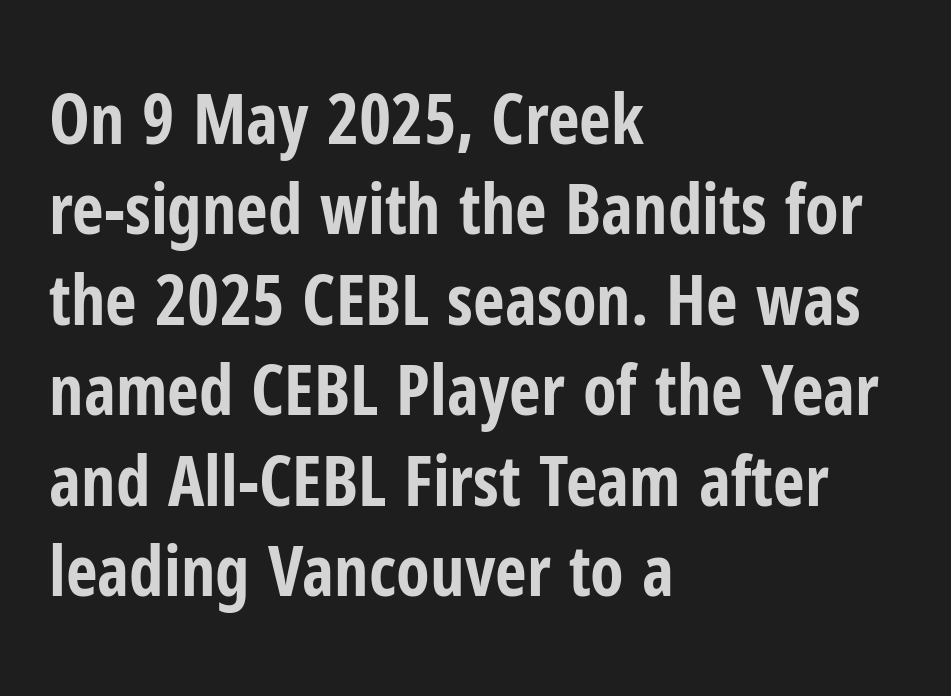
{"serif": "no", "italic": "no", "bold": "yes", "weight": "bold", "width": "condensed", "stroke_contrast": "low", "x_height": "medium", "monospaced": "no", "underline": "no", "align": "left", "line_spacing": "normal", "line_spacing_ratio": 1.31, "letter_spacing": "normal", "letter_spacing_em": 0.0, "glyph_px": 69}
